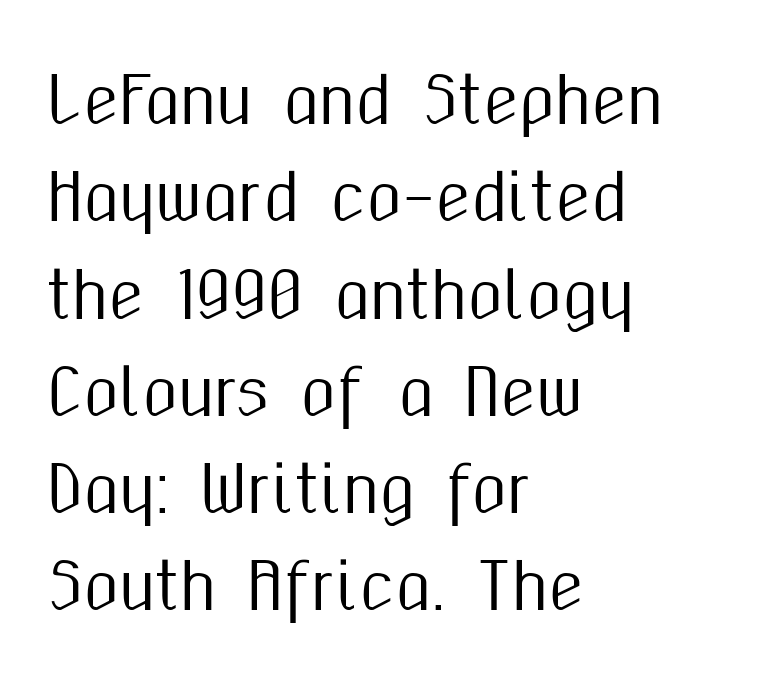
{"serif": "no", "italic": "no", "width": "condensed", "stroke_contrast": "medium", "x_height": "medium", "monospaced": "no", "underline": "no", "align": "left", "line_spacing": "normal", "line_spacing_ratio": 1.52, "letter_spacing": "normal", "letter_spacing_em": 0.0, "glyph_px": 64}
